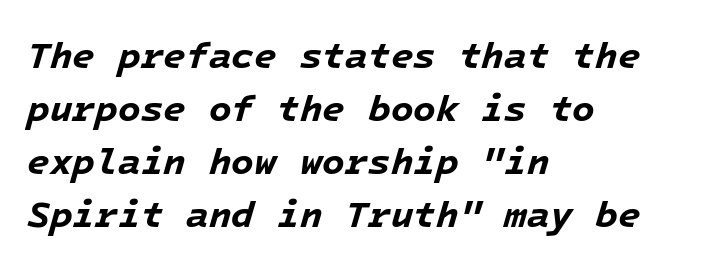
Q: Is the text bold? A: Yes.
Q: Is the text italic (slanted)? A: Yes, it leans right by about 16 degrees.
Q: Is the text underlined? A: No.
Q: How is the paragraph aligned? A: Left-aligned.
Q: Is the spacing between letters normal or unusually wide? A: Normal.
Q: Is the spacing between lines tight, normal or loose? A: Normal.
Q: Width (condensed, normal, or wide)? A: Normal.
Q: Stroke contrast? A: Low.
Q: x-height? A: Medium.
Q: Monospaced? A: Yes.
